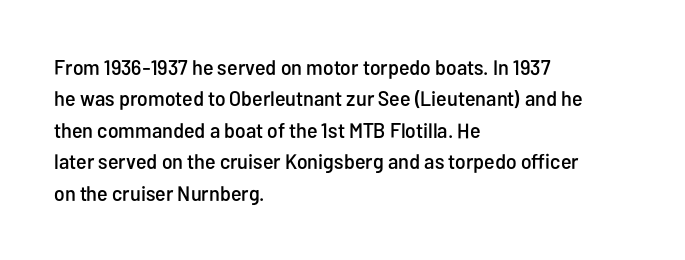
Unmarked baselines from the first word to the last. Every character sits straight up, as roman type does. The lines in this sample share a left origin and differ only in where they stop. Summary of vertical rhythm: regular, with standard interline spacing. Inter-character spacing is left at the font's built-in metrics.
